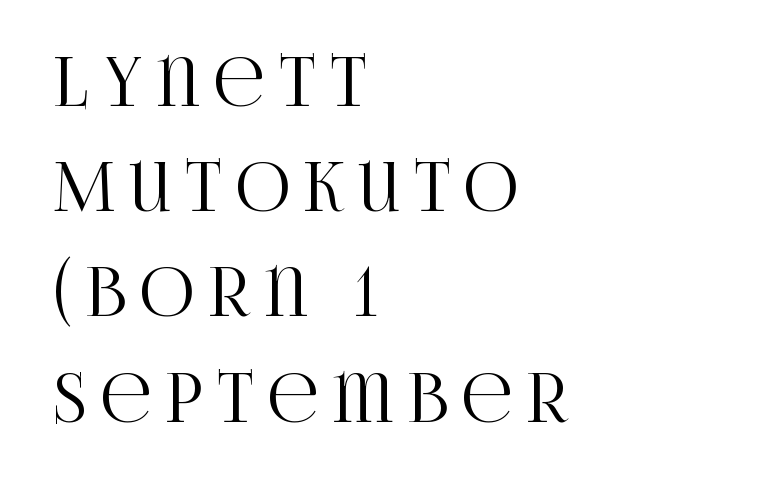
{"serif": "yes", "italic": "no", "width": "condensed", "stroke_contrast": "high", "x_height": "large", "monospaced": "no", "underline": "no", "align": "left", "line_spacing": "normal", "line_spacing_ratio": 1.57, "letter_spacing": "wide", "letter_spacing_em": 0.22, "glyph_px": 67}
